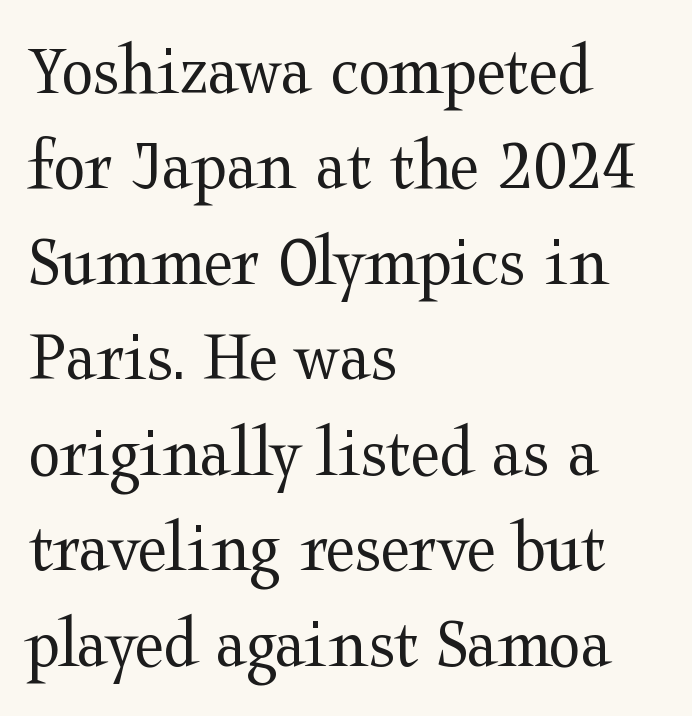
Q: Is the text bold? A: No.
Q: Is the text italic (slanted)? A: No, it is upright.
Q: Is the typeface a serif or a sans-serif typeface? A: Serif.
Q: Is the text underlined? A: No.
Q: How is the paragraph aligned? A: Left-aligned.
Q: Is the spacing between letters normal or unusually wide? A: Normal.
Q: Is the spacing between lines tight, normal or loose? A: Normal.
Q: Width (condensed, normal, or wide)? A: Wide.
Q: Stroke contrast? A: Medium.
Q: x-height? A: Medium.
Q: Monospaced? A: No.
